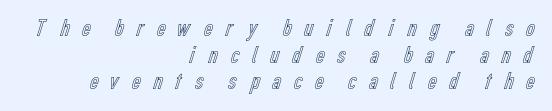
{"underline": "no", "align": "right", "line_spacing": "tight", "line_spacing_ratio": 1.07, "letter_spacing": "wide", "letter_spacing_em": 0.4, "glyph_px": 25}
